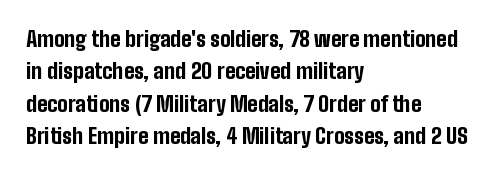
Q: Is the text bold? A: Yes.
Q: Is the text italic (slanted)? A: No, it is upright.
Q: Is the text underlined? A: No.
Q: How is the paragraph aligned? A: Left-aligned.
Q: Is the spacing between letters normal or unusually wide? A: Normal.
Q: Is the spacing between lines tight, normal or loose? A: Normal.
